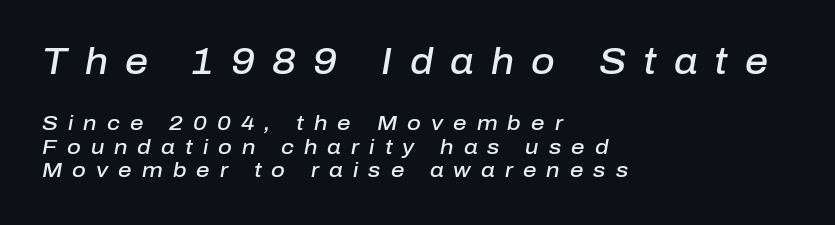
{"italic": "yes", "lean": "right", "slant_degrees": 10, "bold": "semi", "weight": "semibold", "width": "normal", "stroke_contrast": "low", "x_height": "medium", "monospaced": "no", "underline": "no", "align": "left", "line_spacing": "tight", "line_spacing_ratio": 1.12, "letter_spacing": "wide", "letter_spacing_em": 0.48, "larger_block": "first", "size_ratio": 1.71, "glyph_px": 36}
